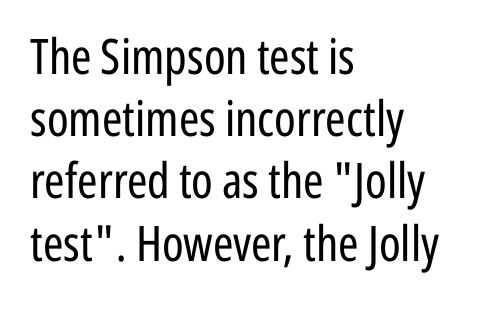
Q: Is the text bold? A: No.
Q: Is the text italic (slanted)? A: No, it is upright.
Q: Is the typeface a serif or a sans-serif typeface? A: Sans-serif.
Q: Is the text underlined? A: No.
Q: How is the paragraph aligned? A: Left-aligned.
Q: Is the spacing between letters normal or unusually wide? A: Normal.
Q: Is the spacing between lines tight, normal or loose? A: Normal.
Q: Width (condensed, normal, or wide)? A: Condensed.
Q: Stroke contrast? A: Low.
Q: x-height? A: Medium.
Q: Monospaced? A: No.
